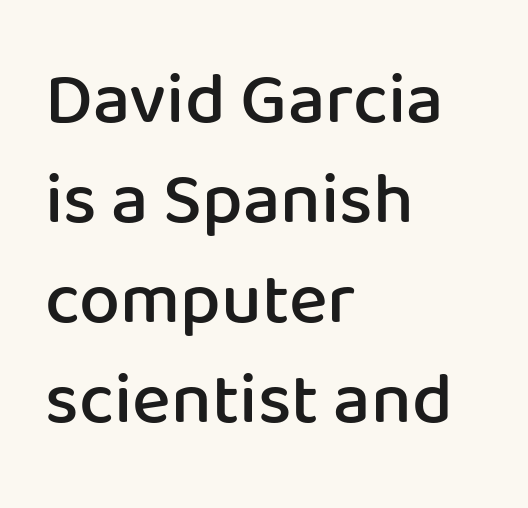
The words here are not underlined. Proportional: the letters do not fall into vertical columns. The lettering holds an erect, upright posture throughout. Glyph-to-glyph distance matches everyday printed text. Notice the strokes are somewhat thickened but not fully heavy: this is a semibold.
